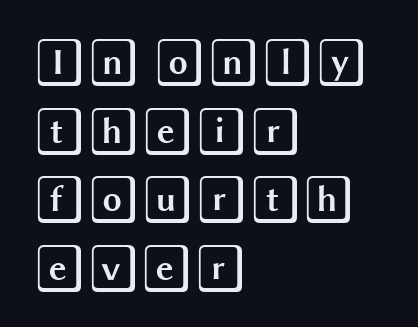
{"italic": "no", "width": "wide", "x_height": "large", "underline": "no", "align": "left", "line_spacing": "normal", "line_spacing_ratio": 1.4, "letter_spacing": "normal", "letter_spacing_em": 0.0, "glyph_px": 49}
